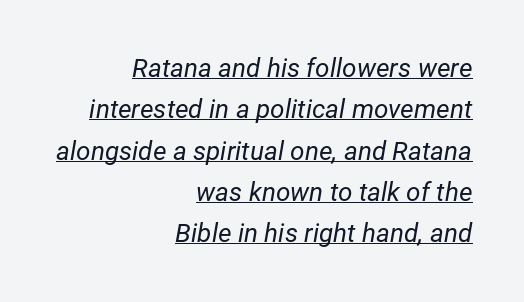
The letters look calm and open, with moderate or lighter stems. Does a line run under the words? Yes, clearly. Inter-character spacing is left at the font's built-in metrics. Teacher's note: observe the even right margin — that is flush-right alignment.
